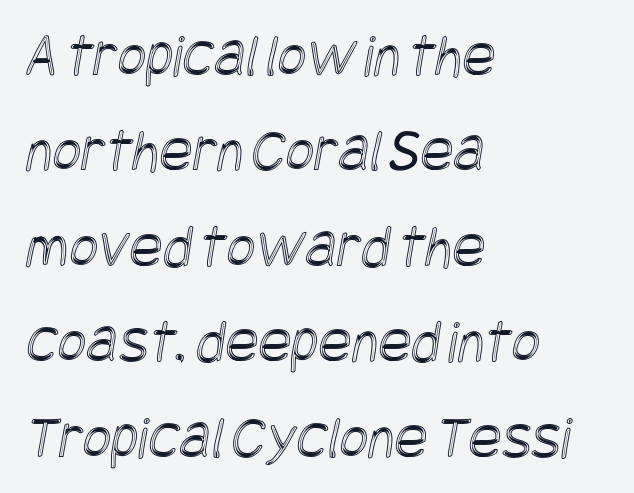
Compared with typical paragraphs, the rows here are spaced about the same. Left-aligned paragraph, ragged on the right. Nothing unusual about the tracking: characters are spaced as the font intends. Has an underline been added? It has not.
